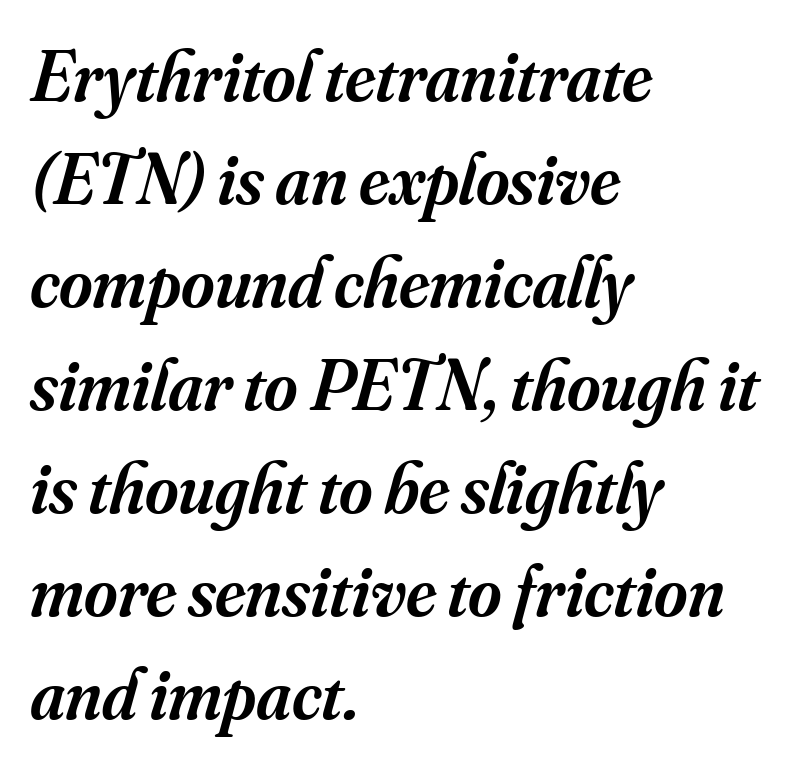
{"serif": "yes", "italic": "yes", "lean": "right", "slant_degrees": 16, "bold": "semi", "weight": "semibold", "width": "normal", "stroke_contrast": "medium", "x_height": "small", "monospaced": "no", "underline": "no", "align": "left", "line_spacing": "normal", "line_spacing_ratio": 1.43, "letter_spacing": "normal", "letter_spacing_em": 0.0, "glyph_px": 72}
